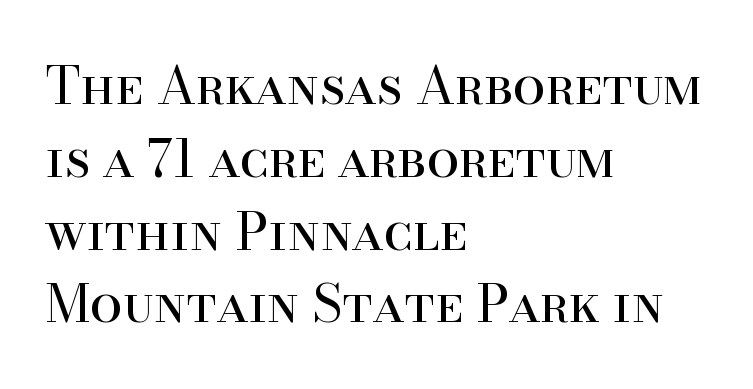
Q: Is the text bold? A: No.
Q: Is the text italic (slanted)? A: No, it is upright.
Q: Is the typeface a serif or a sans-serif typeface? A: Serif.
Q: Is the text underlined? A: No.
Q: How is the paragraph aligned? A: Left-aligned.
Q: Is the spacing between letters normal or unusually wide? A: Normal.
Q: Is the spacing between lines tight, normal or loose? A: Normal.
Q: Width (condensed, normal, or wide)? A: Normal.
Q: Stroke contrast? A: High.
Q: x-height? A: Small.
Q: Monospaced? A: No.
